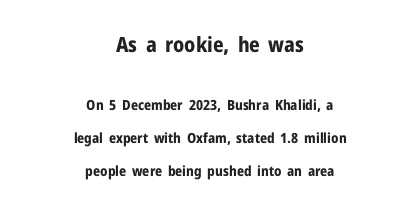
Q: Is the text bold? A: Yes.
Q: Is the text italic (slanted)? A: No, it is upright.
Q: Is the text underlined? A: No.
Q: How is the paragraph aligned? A: Centered.
Q: Is the spacing between letters normal or unusually wide? A: Normal.
Q: Is the spacing between lines tight, normal or loose? A: Loose.
Q: Which block of text is set in a larger size, the first (top) or the second (bottom)? A: The first (top) one.
